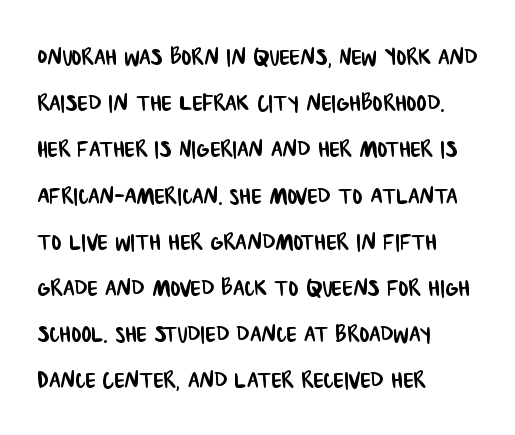
The passage shown has conventional tracking throughout. The face used here is a sans, in the tradition of grotesques and geometrics. Normally led — the rows are evenly, conventionally spaced. Every row of glyphs begins at an identical x-position on the left. The specimen omits any rule beneath the text block's lines.
